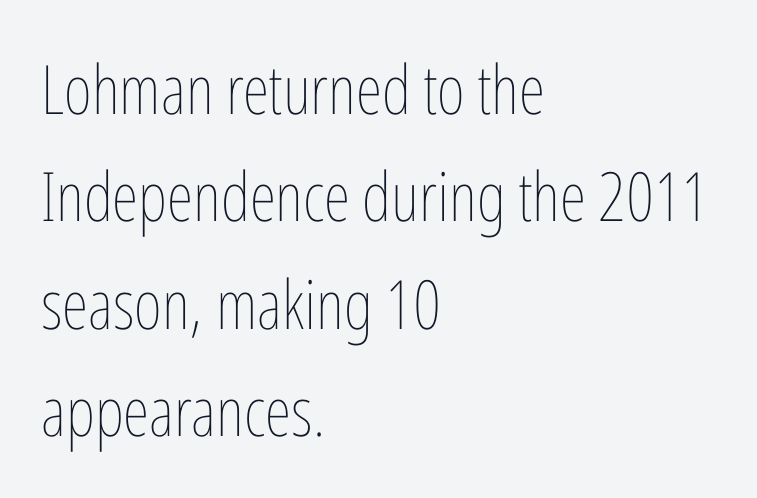
The image shows 68 px thin, condensed type, upright; set left-aligned, normal line spacing (1.58x), normal letter spacing, not underlined; low stroke contrast and a medium x-height.
